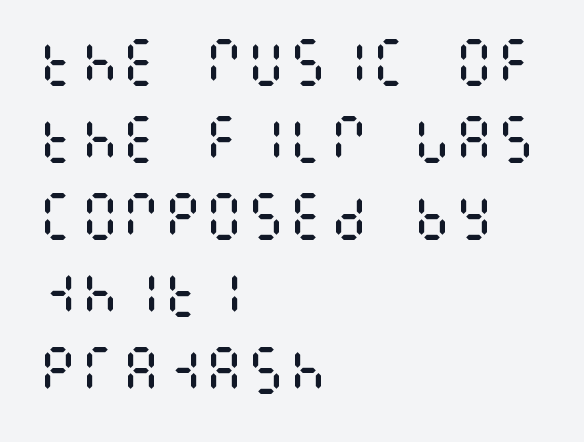
The image shows 52 px regular-weight, condensed type, upright; set left-aligned, normal line spacing (1.48x), normal letter spacing, not underlined; medium stroke contrast and a large x-height.
